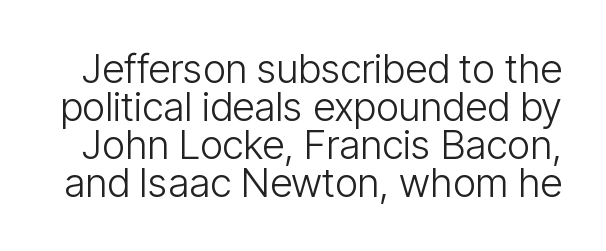
No heavy texture on the line: the type isn't bold. Standard letterfit; no display-style spreading of the glyphs. The zone under the glyphs is completely vacant. Cramped leading.
